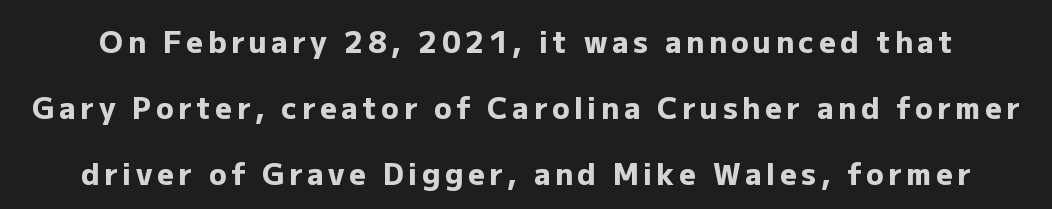
The image shows 29 px heavy sans-serif type, upright; set loose line spacing (2.27x), not underlined; low stroke contrast and a medium x-height.
